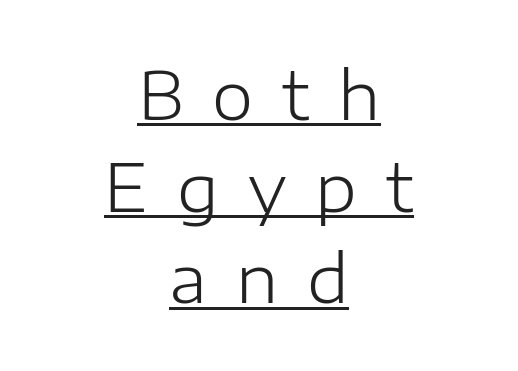
The image shows 66 px light sans-serif type, upright; set centered, normal line spacing (1.39x), unusually wide letter spacing (+0.44 em), underlined; low stroke contrast and a medium x-height.
